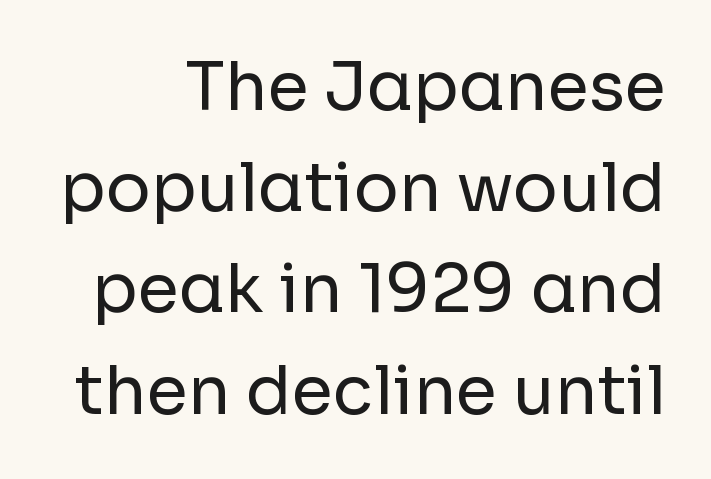
{"serif": "no", "italic": "no", "bold": "no", "weight": "regular", "width": "normal", "stroke_contrast": "low", "x_height": "medium", "monospaced": "no", "underline": "no", "line_spacing": "normal", "line_spacing_ratio": 1.51, "letter_spacing": "normal", "letter_spacing_em": 0.0, "glyph_px": 67}
